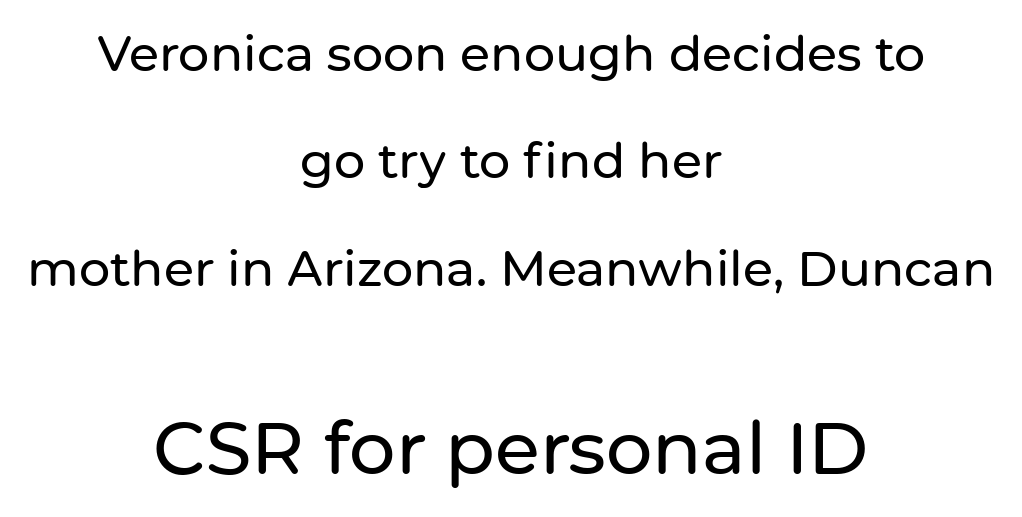
{"serif": "no", "italic": "no", "width": "normal", "stroke_contrast": "low", "x_height": "medium", "monospaced": "no", "underline": "no", "align": "center", "line_spacing": "loose", "line_spacing_ratio": 2.19, "letter_spacing": "normal", "letter_spacing_em": 0.0, "larger_block": "second", "size_ratio": 1.49, "glyph_px": 73}
